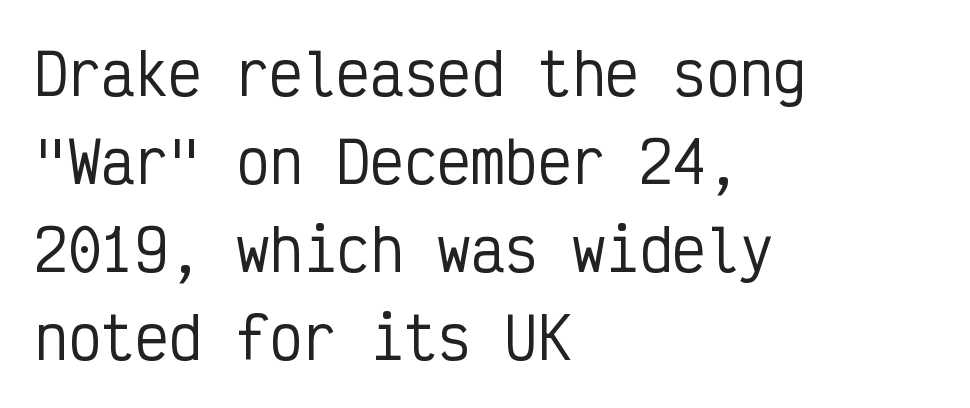
The image shows 56 px condensed sans-serif type, upright, monospaced; set left-aligned, normal line spacing (1.57x), normal letter spacing, not underlined; low stroke contrast and a medium x-height.
